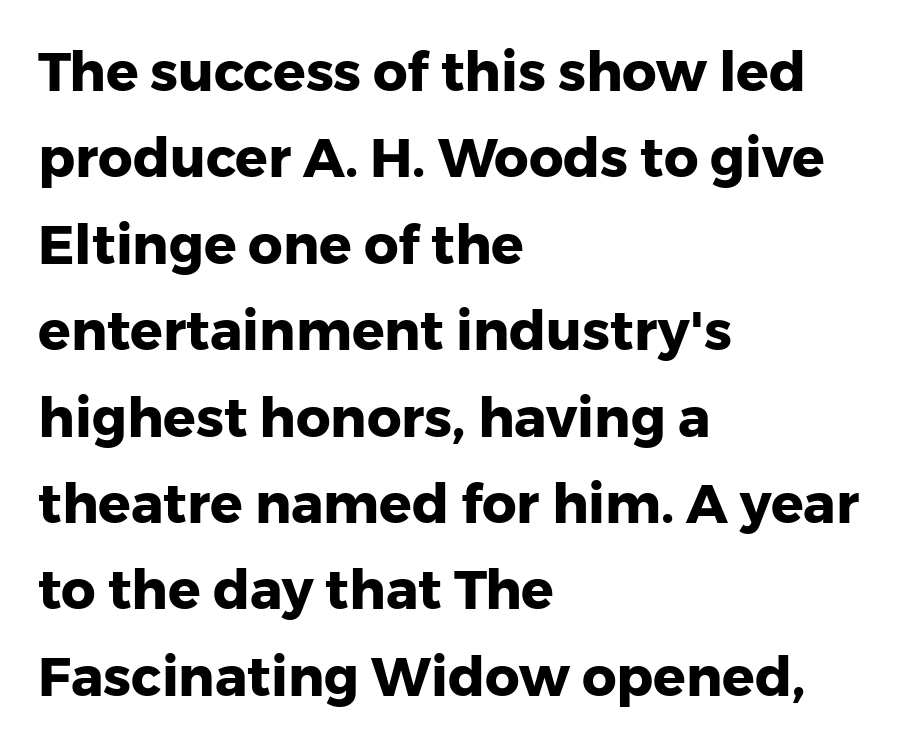
The rendering uses a moderate line-height, typical for paragraphs. Caption: multi-line text, flush left, ragged right. These lines are rendered in a variable-pitch font. The rendering uses a bold face; every stroke is thick and dark. The rendering keeps characters at their native spacing. Does the lettering tilt? It doesn't — this is upright.
